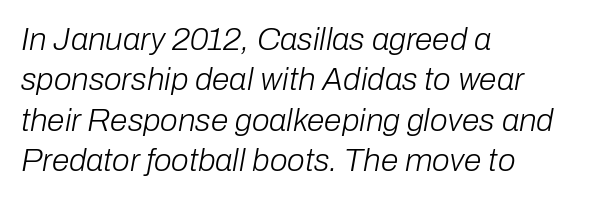
Q: Is the text bold? A: No.
Q: Is the text italic (slanted)? A: Yes, it leans right by about 10 degrees.
Q: Is the text underlined? A: No.
Q: How is the paragraph aligned? A: Left-aligned.
Q: Is the spacing between letters normal or unusually wide? A: Normal.
Q: Is the spacing between lines tight, normal or loose? A: Normal.
Q: Width (condensed, normal, or wide)? A: Normal.
Q: Stroke contrast? A: Low.
Q: x-height? A: Medium.
Q: Monospaced? A: No.
